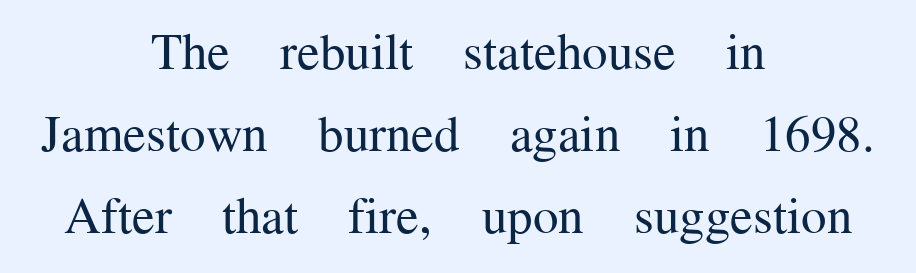
The image shows 51 px regular-weight serif type, upright; set centered, normal line spacing (1.61x), normal letter spacing, not underlined; medium stroke contrast and a medium x-height.
